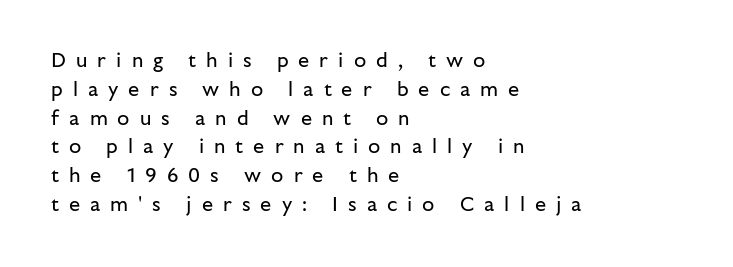
The image shows 20 px text type, upright; set left-aligned, normal line spacing (1.44x), unusually wide letter spacing (+0.5 em), not underlined.
